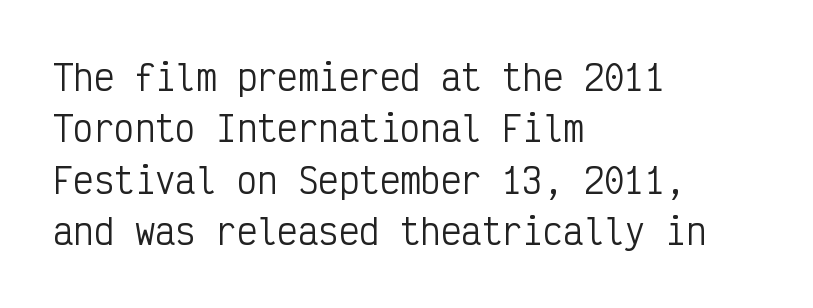
{"serif": "no", "italic": "no", "bold": "no", "weight": "regular", "width": "condensed", "stroke_contrast": "low", "x_height": "medium", "monospaced": "yes", "underline": "no", "align": "left", "line_spacing": "normal", "line_spacing_ratio": 1.51, "letter_spacing": "normal", "letter_spacing_em": 0.0, "glyph_px": 34}
